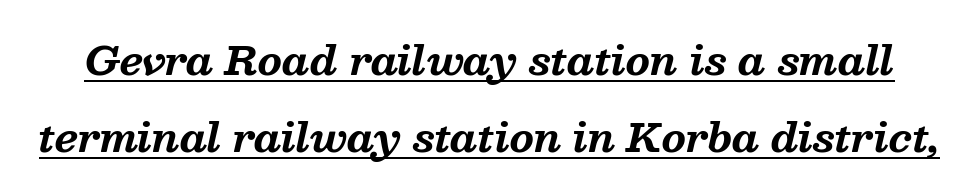
{"serif": "yes", "italic": "yes", "lean": "right", "slant_degrees": 13, "bold": "yes", "weight": "bold", "width": "normal", "stroke_contrast": "medium", "x_height": "medium", "monospaced": "no", "underline": "yes", "line_spacing": "loose", "line_spacing_ratio": 1.97, "letter_spacing": "normal", "letter_spacing_em": 0.0, "glyph_px": 39}
